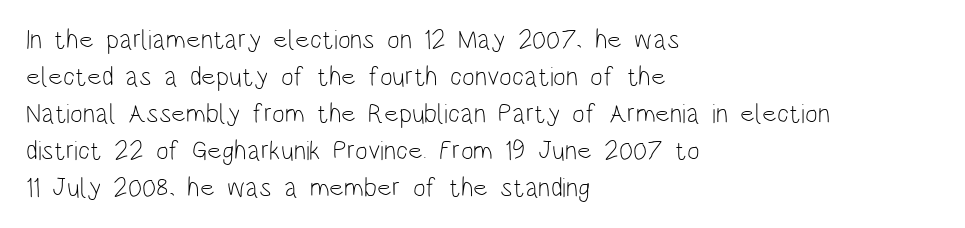
Reading down the block, your eye returns to a fixed left position each line. Tall strokes in this sample are plumb rather than angled. The rendering uses a moderate line-height, typical for paragraphs. This is not heavy type; no bold has been used. Any mark beneath the type? The region is blank. Each word holds together tightly as a unit, with standard inter-letter gaps.
